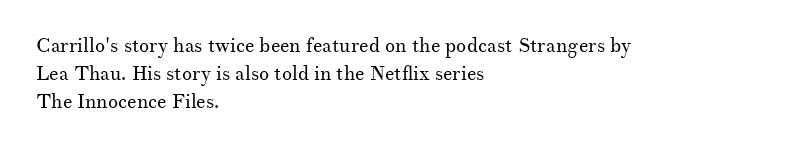
Q: Is the text bold? A: No.
Q: Is the text italic (slanted)? A: No, it is upright.
Q: Is the text underlined? A: No.
Q: How is the paragraph aligned? A: Left-aligned.
Q: Is the spacing between letters normal or unusually wide? A: Normal.
Q: Is the spacing between lines tight, normal or loose? A: Normal.
